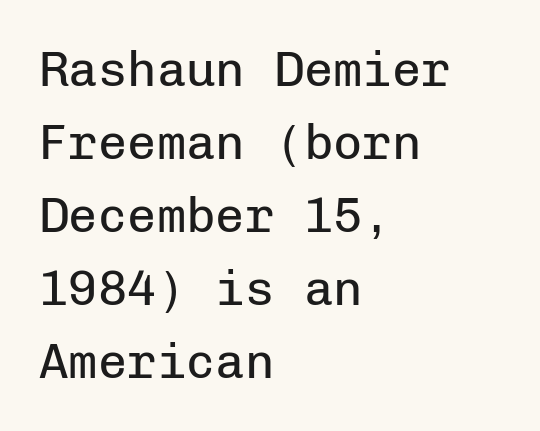
Q: Is the text bold? A: No.
Q: Is the text italic (slanted)? A: No, it is upright.
Q: Is the typeface a serif or a sans-serif typeface? A: Sans-serif.
Q: Is the text underlined? A: No.
Q: How is the paragraph aligned? A: Left-aligned.
Q: Is the spacing between letters normal or unusually wide? A: Normal.
Q: Is the spacing between lines tight, normal or loose? A: Normal.
Q: Width (condensed, normal, or wide)? A: Normal.
Q: Stroke contrast? A: Low.
Q: x-height? A: Medium.
Q: Monospaced? A: Yes.
